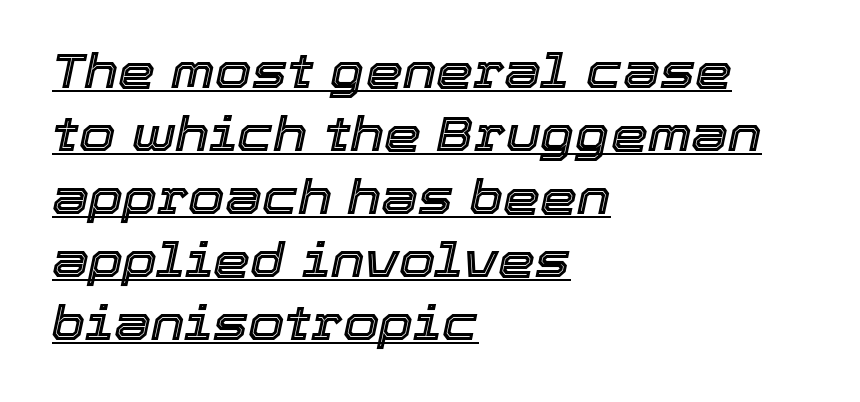
{"italic": "yes", "lean": "right", "slant_degrees": 12, "width": "normal", "x_height": "medium", "monospaced": "no", "underline": "yes", "align": "left", "line_spacing": "normal", "line_spacing_ratio": 1.34, "letter_spacing": "normal", "letter_spacing_em": 0.0, "glyph_px": 47}
